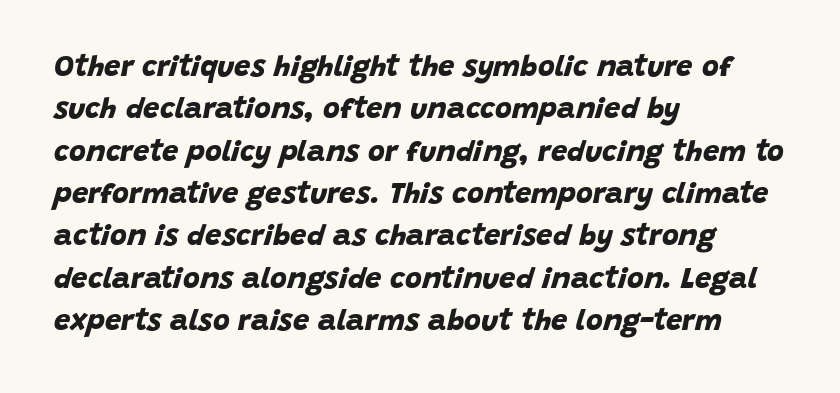
{"serif": "no", "bold": "yes", "weight": "bold", "width": "normal", "stroke_contrast": "low", "x_height": "large", "monospaced": "no", "underline": "no", "align": "left", "line_spacing": "normal", "line_spacing_ratio": 1.46, "letter_spacing": "normal", "letter_spacing_em": 0.0, "glyph_px": 29}
